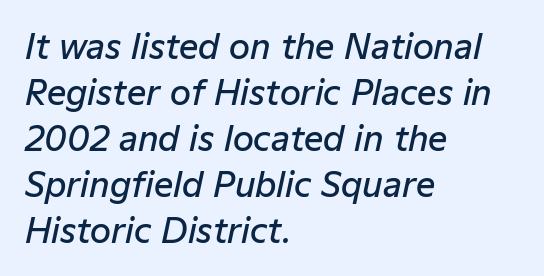
Here the glyphs are tracked normally, forming tight word shapes. Notice how descenders clear the ascenders below comfortably — that's standard leading. A classic flush-left, rag-right setting is used for this passage. Lines of text with bare space underneath. Each letter keeps its own natural width here, so spacing adapts to shape.
